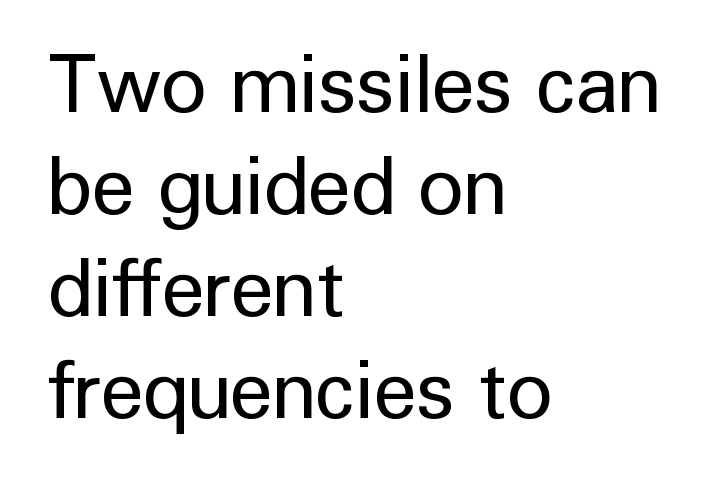
Q: Is the text bold? A: No.
Q: Is the text italic (slanted)? A: No, it is upright.
Q: Is the typeface a serif or a sans-serif typeface? A: Sans-serif.
Q: Is the text underlined? A: No.
Q: How is the paragraph aligned? A: Left-aligned.
Q: Is the spacing between letters normal or unusually wide? A: Normal.
Q: Is the spacing between lines tight, normal or loose? A: Normal.
Q: Width (condensed, normal, or wide)? A: Normal.
Q: Stroke contrast? A: Low.
Q: x-height? A: Medium.
Q: Monospaced? A: No.
